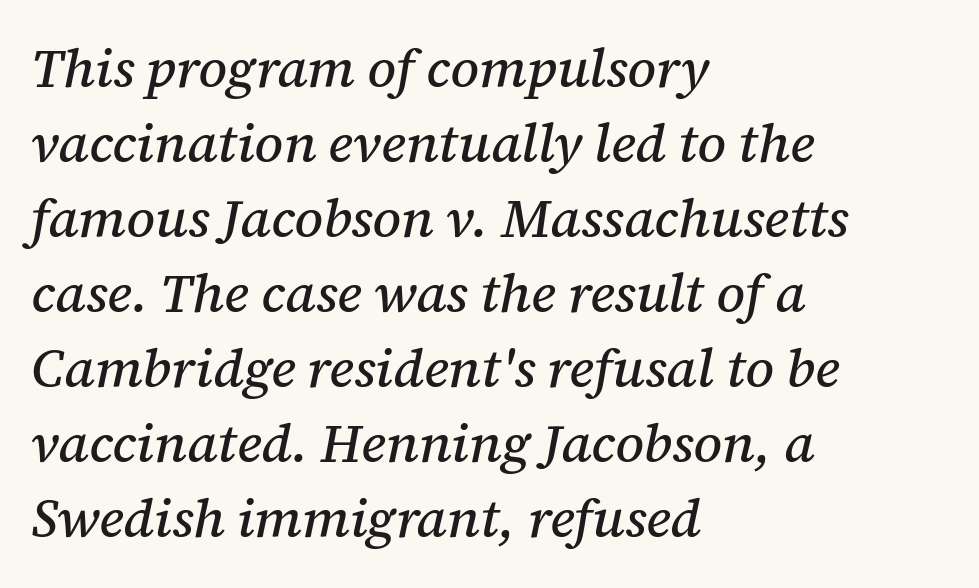
{"serif": "yes", "italic": "yes", "lean": "right", "slant_degrees": 12, "width": "normal", "stroke_contrast": "medium", "x_height": "medium", "monospaced": "no", "underline": "no", "align": "left", "line_spacing": "normal", "line_spacing_ratio": 1.39, "letter_spacing": "normal", "letter_spacing_em": 0.0, "glyph_px": 54}
